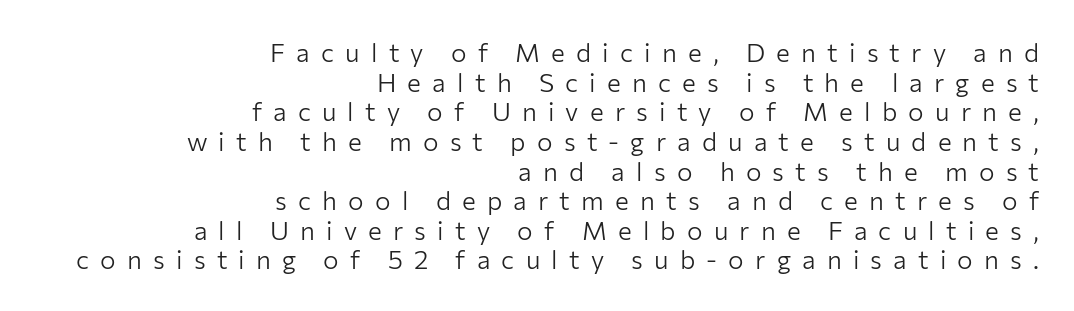
{"italic": "no", "bold": "no", "underline": "no", "align": "right", "line_spacing": "tight", "line_spacing_ratio": 1.14, "letter_spacing": "wide", "letter_spacing_em": 0.43, "glyph_px": 26}
